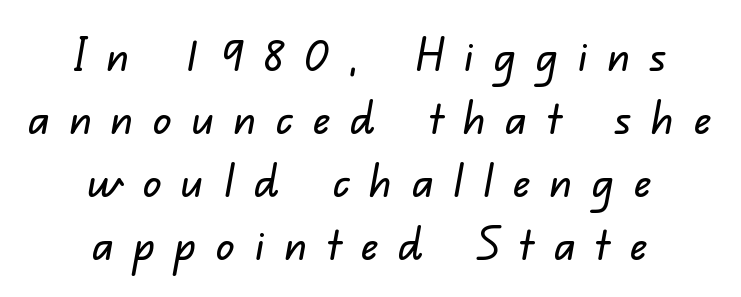
Q: Is the typeface a serif or a sans-serif typeface? A: Sans-serif.
Q: Is the text underlined? A: No.
Q: How is the paragraph aligned? A: Centered.
Q: Is the spacing between letters normal or unusually wide? A: Unusually wide.
Q: Is the spacing between lines tight, normal or loose? A: Normal.
Q: Width (condensed, normal, or wide)? A: Normal.
Q: Stroke contrast? A: Low.
Q: x-height? A: Small.
Q: Monospaced? A: No.
